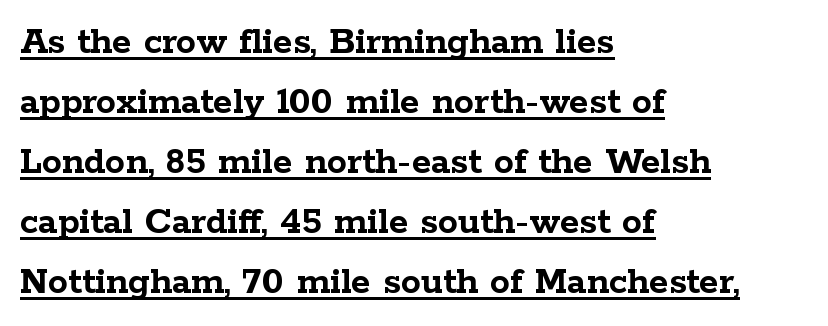
The image shows 40 px semibold, wide serif type, upright; set left-aligned, normal line spacing (1.5x), normal letter spacing, underlined; low stroke contrast and a medium x-height.
